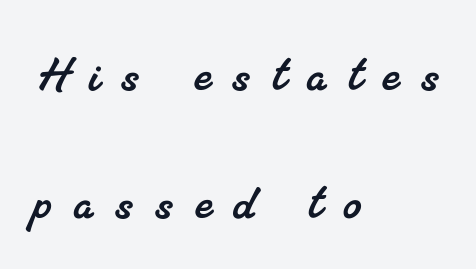
Substantial extra tracking has been applied to these lines. Regarding serifs, this sample has them. Typeset ragged right — the left edge is the straight one. Varying glyph widths throughout — classic text-font behaviour. Honestly, there is no underline to notice here at all.
